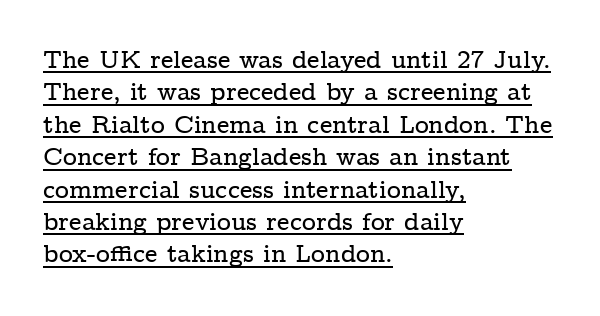
The lines sit at an ordinary, default distance from one another. This rendering leaves character spacing at its baseline value. Underlined type. Tall strokes in this sample are plumb rather than angled.
